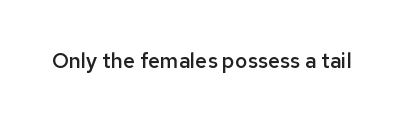
Q: Is the text bold? A: Semi-bold.
Q: Is the text italic (slanted)? A: No, it is upright.
Q: Is the text underlined? A: No.
Q: Is the spacing between letters normal or unusually wide? A: Normal.
